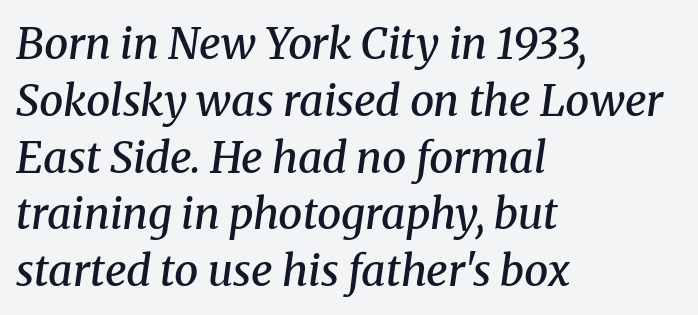
Q: Is the text bold? A: Semi-bold.
Q: Is the text italic (slanted)? A: Yes, it leans right by about 8 degrees.
Q: Is the typeface a serif or a sans-serif typeface? A: Serif.
Q: Is the text underlined? A: No.
Q: How is the paragraph aligned? A: Left-aligned.
Q: Is the spacing between letters normal or unusually wide? A: Normal.
Q: Is the spacing between lines tight, normal or loose? A: Normal.
Q: Width (condensed, normal, or wide)? A: Normal.
Q: Stroke contrast? A: Medium.
Q: x-height? A: Medium.
Q: Monospaced? A: No.
